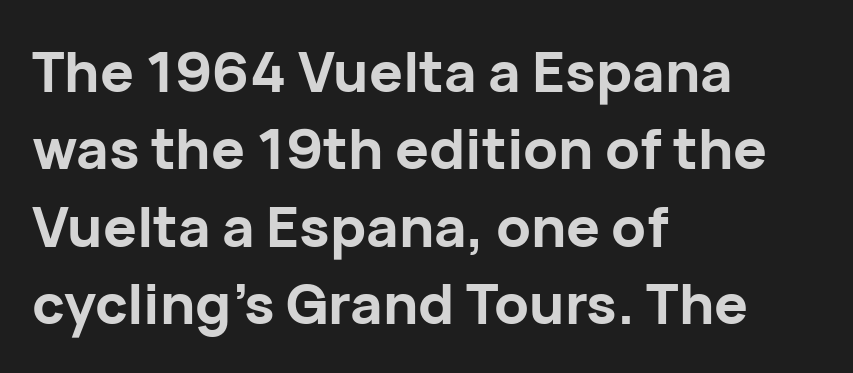
{"serif": "no", "italic": "no", "bold": "yes", "weight": "bold", "width": "normal", "stroke_contrast": "low", "x_height": "medium", "monospaced": "no", "underline": "no", "align": "left", "line_spacing": "normal", "line_spacing_ratio": 1.38, "letter_spacing": "normal", "letter_spacing_em": 0.0, "glyph_px": 56}
